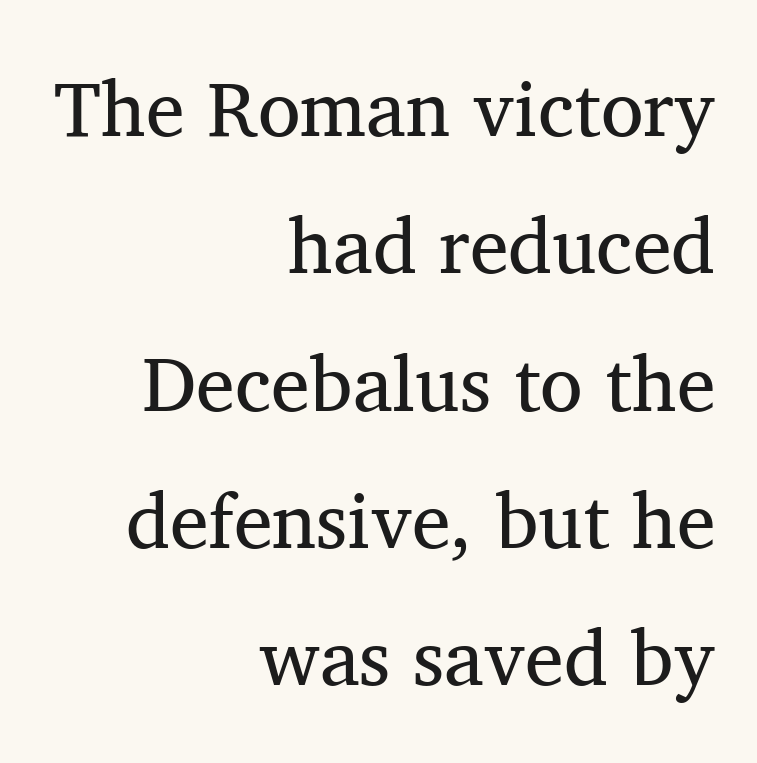
{"serif": "yes", "italic": "no", "bold": "no", "weight": "regular", "width": "normal", "stroke_contrast": "medium", "x_height": "medium", "monospaced": "no", "underline": "no", "align": "right", "line_spacing_ratio": 1.76, "letter_spacing": "normal", "letter_spacing_em": 0.0, "glyph_px": 78}
